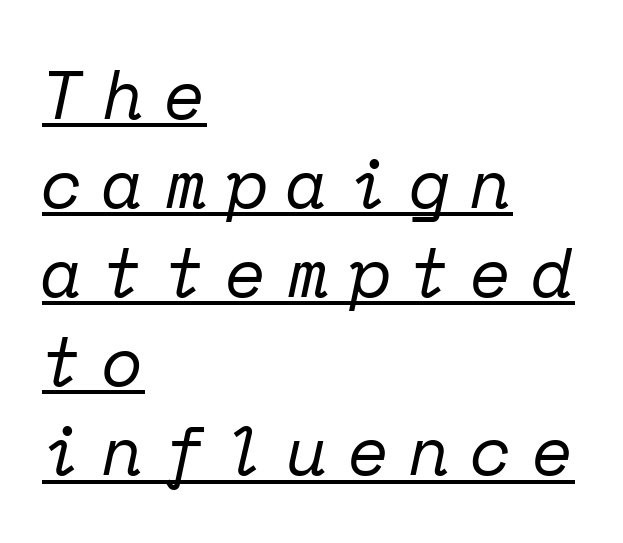
The image shows 68 px regular-weight serif type, italic (leaning right), monospaced; set left-aligned, normal line spacing (1.31x), unusually wide letter spacing (+0.29 em), underlined; low stroke contrast and a medium x-height.
